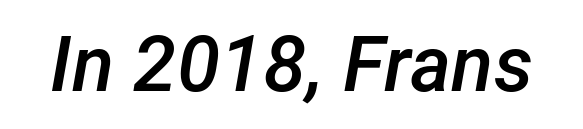
{"italic": "yes", "lean": "right", "slant_degrees": 12, "bold": "semi", "weight": "semibold", "width": "normal", "stroke_contrast": "low", "x_height": "medium", "monospaced": "no", "underline": "no", "letter_spacing": "normal", "letter_spacing_em": 0.0, "glyph_px": 78}
